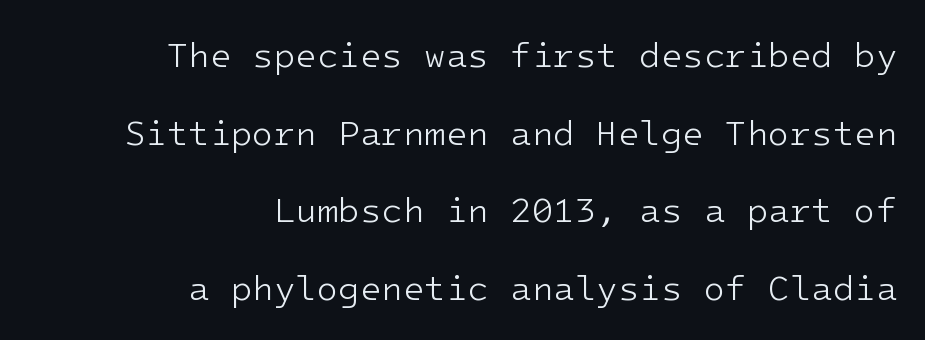
Q: Is the text bold? A: No.
Q: Is the text italic (slanted)? A: No, it is upright.
Q: Is the typeface a serif or a sans-serif typeface? A: Sans-serif.
Q: Is the text underlined? A: No.
Q: How is the paragraph aligned? A: Right-aligned.
Q: Is the spacing between letters normal or unusually wide? A: Normal.
Q: Is the spacing between lines tight, normal or loose? A: Loose.
Q: Width (condensed, normal, or wide)? A: Normal.
Q: Stroke contrast? A: Low.
Q: x-height? A: Medium.
Q: Monospaced? A: Yes.
